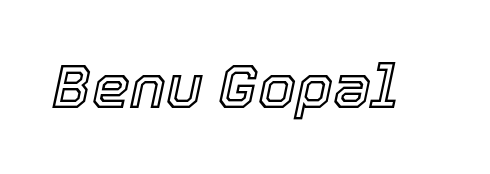
{"italic": "yes", "lean": "right", "slant_degrees": 12, "width": "normal", "x_height": "medium", "monospaced": "no", "underline": "no", "letter_spacing": "normal", "letter_spacing_em": 0.0, "glyph_px": 61}
